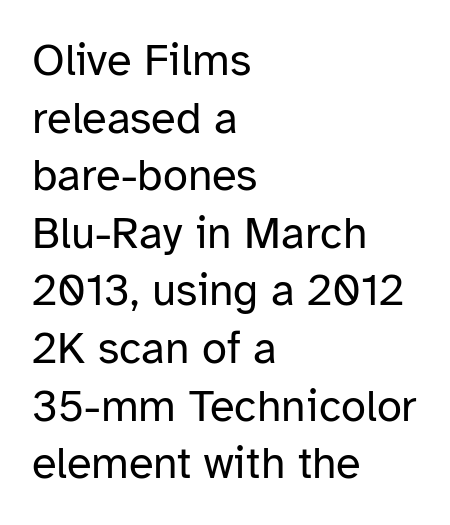
Tall strokes in this sample are plumb rather than angled. The letterforms sit shoulder to shoulder at normal distance. The passage shown is not bold in any degree. This sample has the flowing, uneven cadence of proportional lettering.
